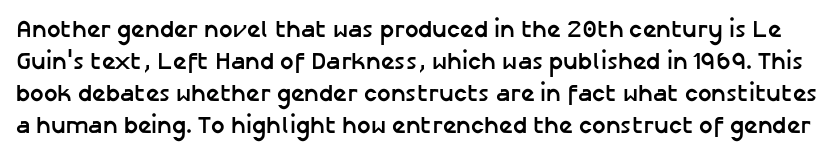
The characters look thick and weighty, a clear bold. Designer's note — italics off, roman on. Tracking here is standard; glyphs follow each other at the usual distance. Rule under the text: the space is simply empty.
